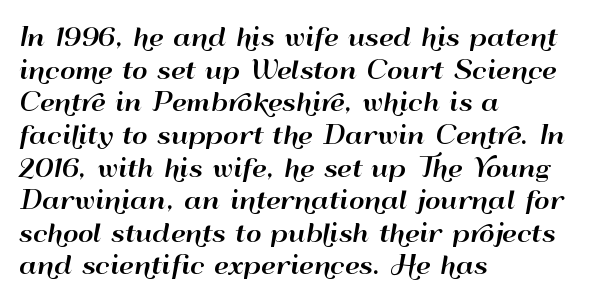
{"underline": "no", "align": "left", "line_spacing": "normal", "line_spacing_ratio": 1.36, "letter_spacing": "normal", "letter_spacing_em": 0.0, "glyph_px": 24}
